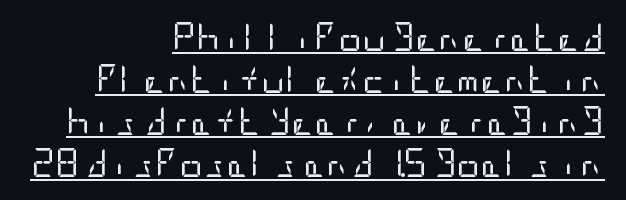
The image shows 29 px regular-weight, condensed sans-serif type, upright; set right-aligned, normal line spacing (1.45x), normal letter spacing, underlined; low stroke contrast and a large x-height.
